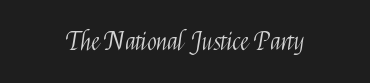
The cut favours lightness, reaching ordinary text weight at its darkest. The type is set solid horizontally, with unmodified tracking. These lines are centered, leaving both edges ragged. Plain, unruled lines of type.
